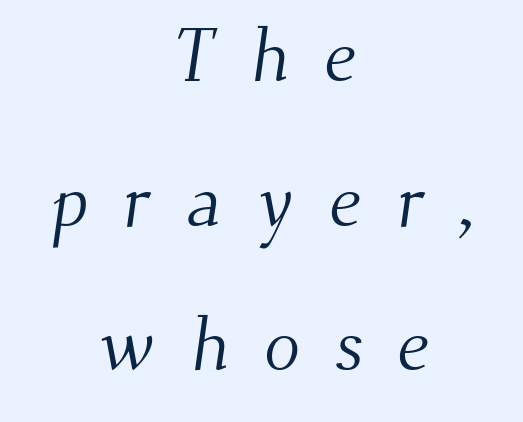
Q: Is the text bold? A: No.
Q: Is the typeface a serif or a sans-serif typeface? A: Serif.
Q: Is the text underlined? A: No.
Q: How is the paragraph aligned? A: Centered.
Q: Is the spacing between letters normal or unusually wide? A: Unusually wide.
Q: Is the spacing between lines tight, normal or loose? A: Loose.
Q: Width (condensed, normal, or wide)? A: Normal.
Q: Stroke contrast? A: Medium.
Q: x-height? A: Small.
Q: Monospaced? A: No.
